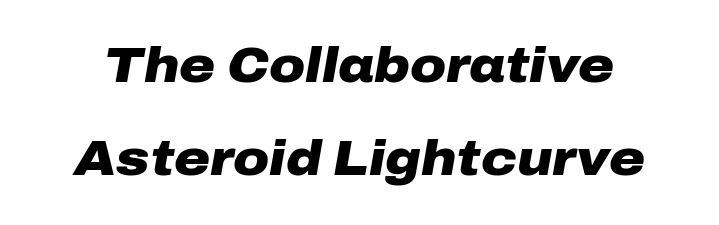
The image shows 49 px heavy, wide type, italic (leaning right); set loose line spacing (1.9x), normal letter spacing, not underlined; low stroke contrast and a medium x-height.
